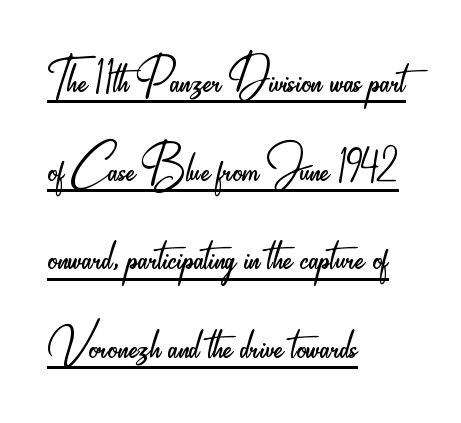
The image shows 62 px light, condensed sans-serif type; set left-aligned, normal line spacing (1.43x), normal letter spacing, underlined; low stroke contrast and a small x-height.
